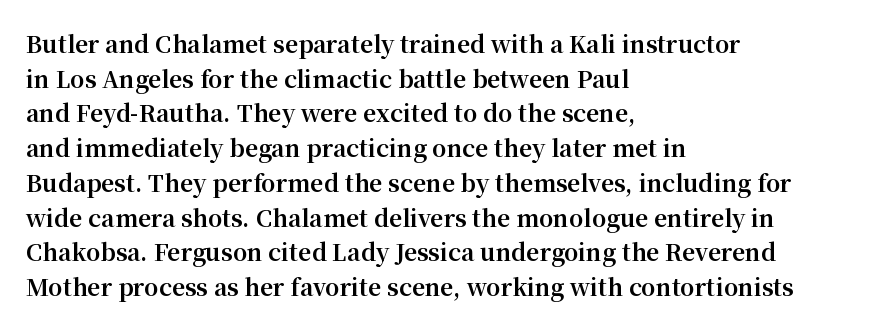
Q: Is the text bold? A: Yes.
Q: Is the text italic (slanted)? A: No, it is upright.
Q: Is the text underlined? A: No.
Q: How is the paragraph aligned? A: Left-aligned.
Q: Is the spacing between letters normal or unusually wide? A: Normal.
Q: Is the spacing between lines tight, normal or loose? A: Normal.
